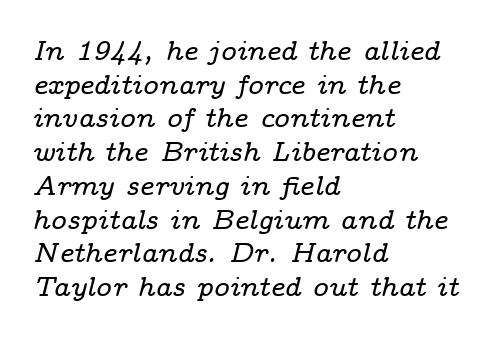
The type is set solid horizontally, with unmodified tracking. Baseline-to-baseline distance is the conventional proportion of letter height. Check the space under the baseline: it is left empty. Notice how the stems are inclined rather than vertical — that's the hallmark of italics.
